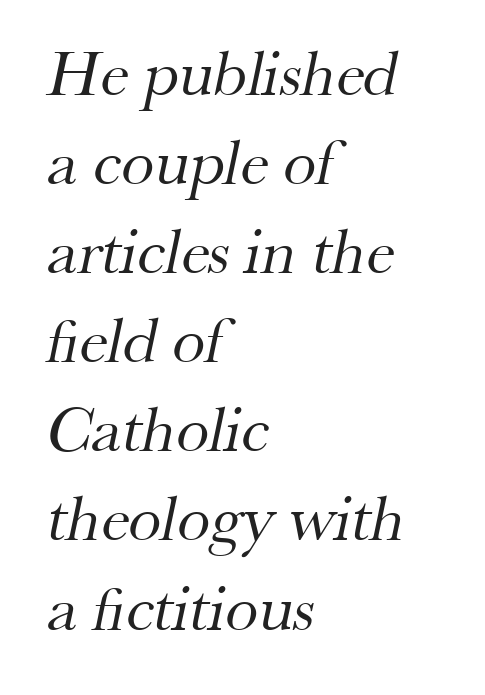
The image shows 66 px regular-weight serif type; set left-aligned, normal line spacing (1.35x), normal letter spacing, not underlined; medium stroke contrast and a small x-height.
